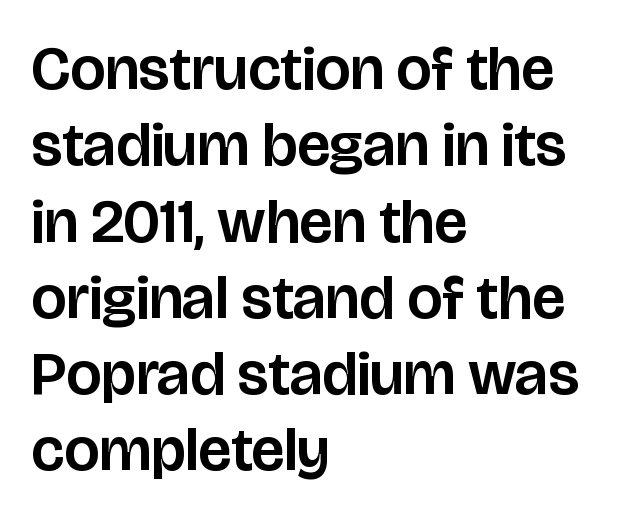
The image shows 62 px sans-serif type, upright; set left-aligned, line spacing 1.23x, normal letter spacing, not underlined; low stroke contrast and a large x-height.
